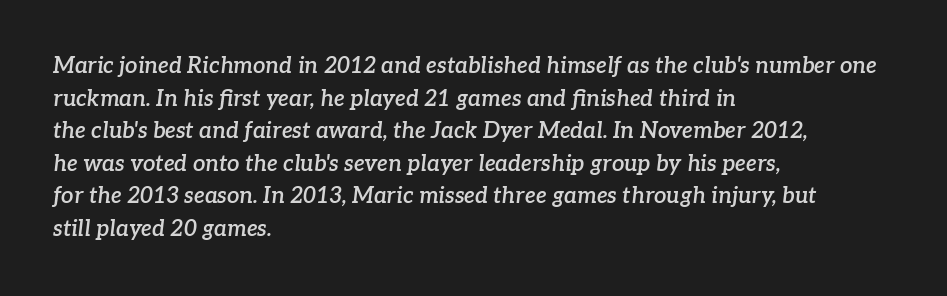
A clean baseline with only descenders dipping below it. The rendering keeps characters at their native spacing. Horizontally, the lines are justified to the leading edge only. The letters are slanted; this is an italic face. Line spacing here is normal. Moderately thickened strokes mark this as semibold type.
